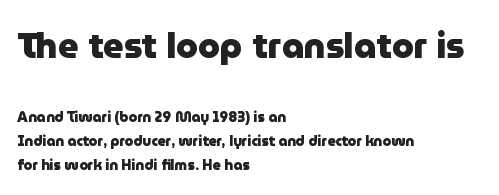
Q: Is the text bold? A: Yes.
Q: Is the text italic (slanted)? A: No, it is upright.
Q: Is the typeface a serif or a sans-serif typeface? A: Sans-serif.
Q: Is the text underlined? A: No.
Q: How is the paragraph aligned? A: Left-aligned.
Q: Is the spacing between letters normal or unusually wide? A: Normal.
Q: Which block of text is set in a larger size, the first (top) or the second (bottom)? A: The first (top) one.
Q: Width (condensed, normal, or wide)? A: Normal.
Q: Stroke contrast? A: Low.
Q: x-height? A: Medium.
Q: Monospaced? A: No.
